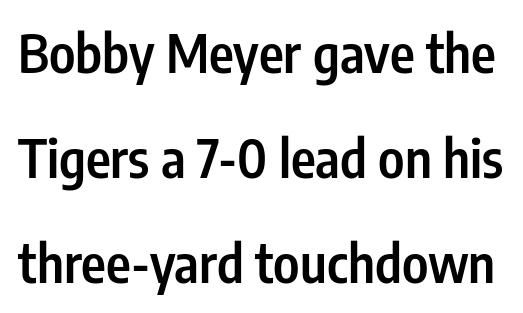
{"serif": "no", "italic": "no", "bold": "semi", "weight": "semibold", "width": "condensed", "stroke_contrast": "low", "x_height": "medium", "monospaced": "no", "underline": "no", "line_spacing": "loose", "line_spacing_ratio": 1.98, "letter_spacing": "normal", "letter_spacing_em": 0.0, "glyph_px": 53}
